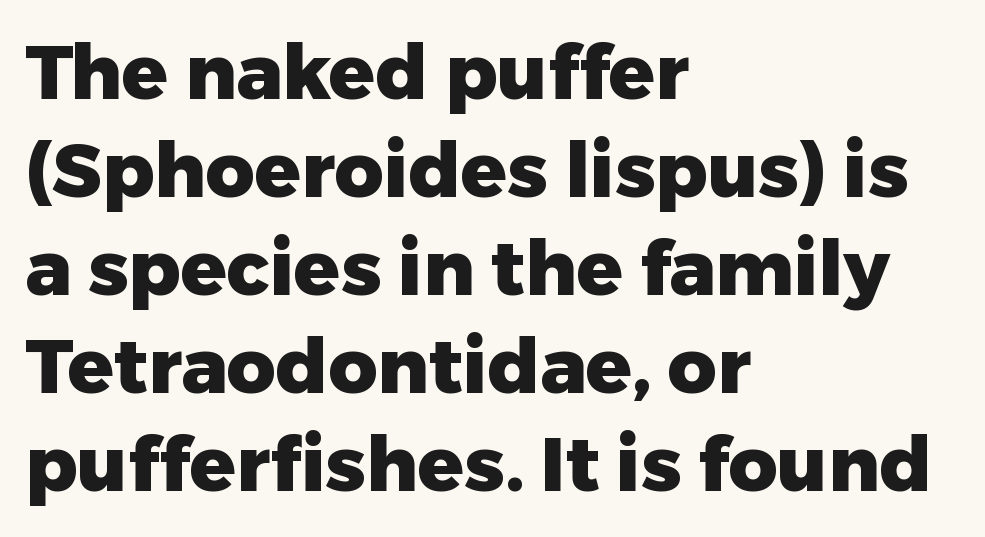
The image shows 76 px heavy sans-serif type, upright; set left-aligned, normal line spacing (1.29x), normal letter spacing, not underlined; low stroke contrast and a medium x-height.
